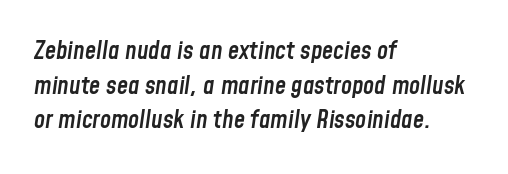
The image shows 25 px text type, italic (leaning right); set left-aligned, normal line spacing (1.39x), normal letter spacing, not underlined.
